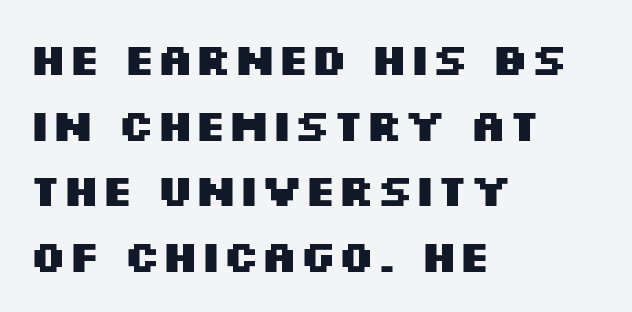
{"serif": "no", "italic": "no", "bold": "yes", "weight": "heavy", "width": "wide", "stroke_contrast": "medium", "x_height": "large", "monospaced": "no", "underline": "no", "align": "left", "line_spacing": "normal", "line_spacing_ratio": 1.49, "letter_spacing": "normal", "letter_spacing_em": 0.0, "glyph_px": 44}
